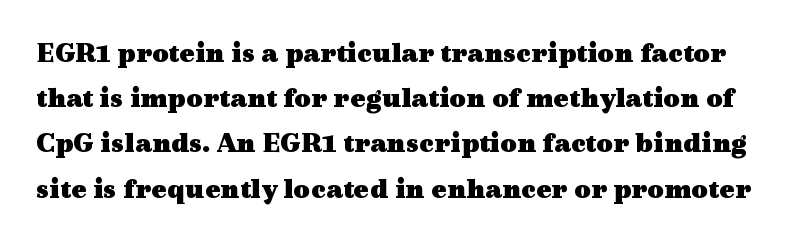
Q: Is the text bold? A: Yes.
Q: Is the text italic (slanted)? A: No, it is upright.
Q: Is the typeface a serif or a sans-serif typeface? A: Serif.
Q: Is the text underlined? A: No.
Q: Is the spacing between letters normal or unusually wide? A: Normal.
Q: Is the spacing between lines tight, normal or loose? A: Normal.
Q: Width (condensed, normal, or wide)? A: Wide.
Q: x-height? A: Medium.
Q: Monospaced? A: No.
